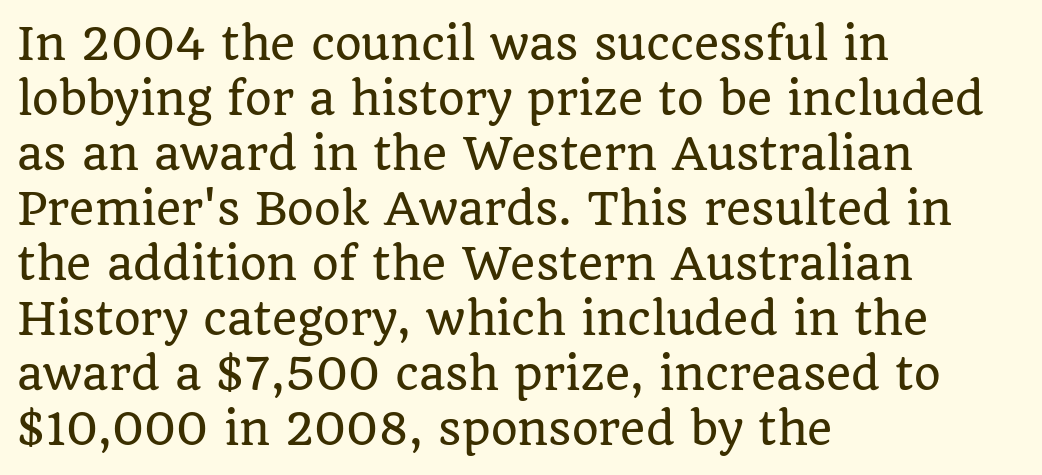
{"serif": "yes", "italic": "no", "width": "normal", "stroke_contrast": "low", "x_height": "large", "monospaced": "no", "underline": "no", "align": "left", "line_spacing": "normal", "line_spacing_ratio": 1.28, "letter_spacing": "normal", "letter_spacing_em": 0.0, "glyph_px": 43}
